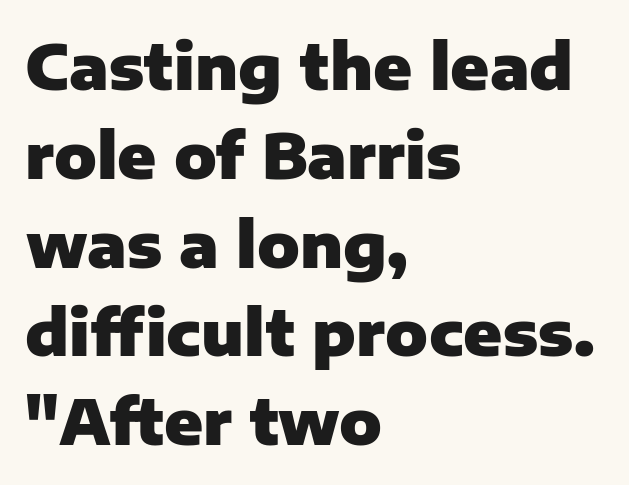
Compared with typical paragraphs, the rows here are spaced about the same. In terms of posture, this sample is upright. A typesetter would call this proportional, since set widths differ per character. Observe the absence of serifs on each vertical stroke in this sample. Weight check: bold — yes, fully. Is the letter spacing exaggerated? No — it looks like the ordinary default.
